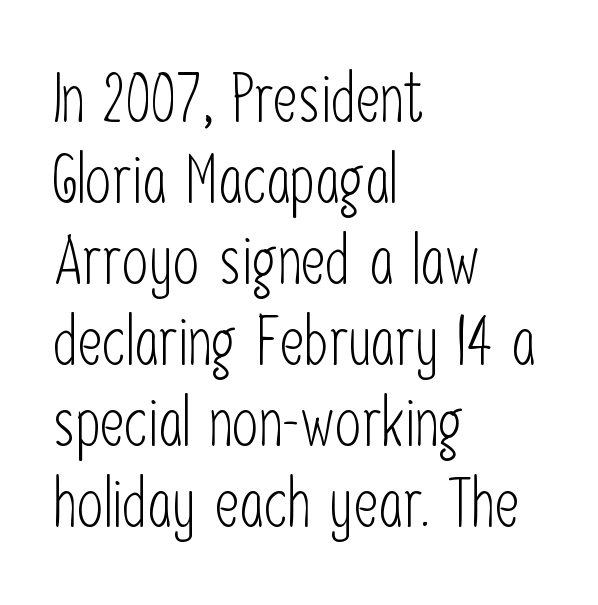
Ascenders rise straight up at ninety degrees. Descenders hang freely into open space. What stands out about the letter spacing? Nothing — it is the standard amount. You could not count columns in this text — the font is proportionally spaced.
